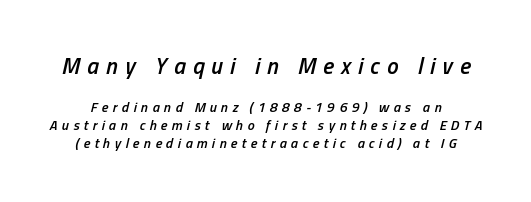
{"italic": "yes", "lean": "right", "slant_degrees": 13, "bold": "semi", "underline": "no", "line_spacing": "normal", "line_spacing_ratio": 1.31, "letter_spacing": "wide", "letter_spacing_em": 0.31, "larger_block": "first", "size_ratio": 1.64, "glyph_px": 23}
